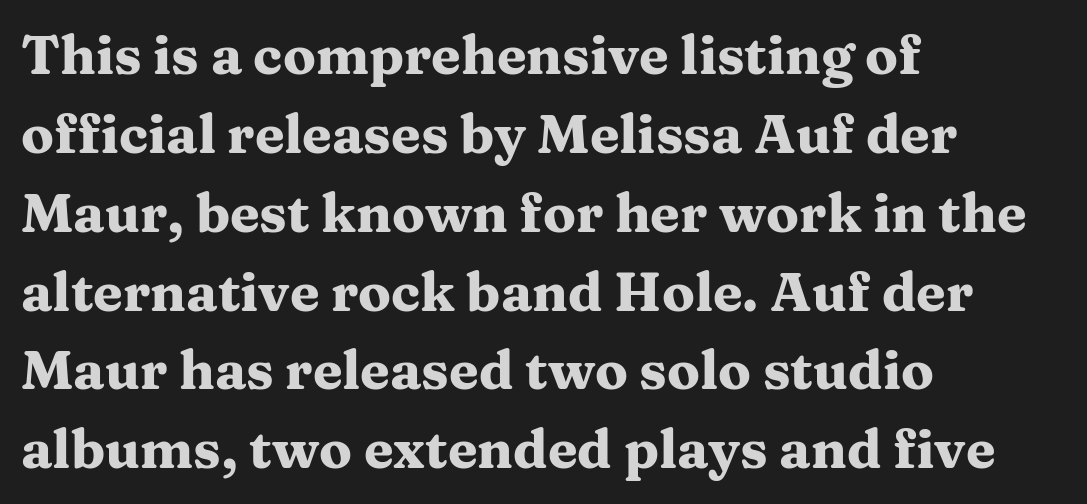
Q: Is the text bold? A: Yes.
Q: Is the text italic (slanted)? A: No, it is upright.
Q: Is the typeface a serif or a sans-serif typeface? A: Serif.
Q: Is the text underlined? A: No.
Q: How is the paragraph aligned? A: Left-aligned.
Q: Is the spacing between letters normal or unusually wide? A: Normal.
Q: Is the spacing between lines tight, normal or loose? A: Normal.
Q: Width (condensed, normal, or wide)? A: Wide.
Q: Stroke contrast? A: Medium.
Q: x-height? A: Medium.
Q: Monospaced? A: No.
